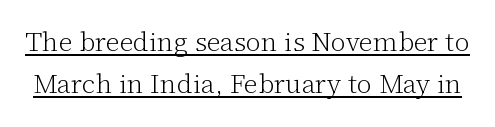
{"italic": "no", "bold": "no", "underline": "yes", "line_spacing": "normal", "line_spacing_ratio": 1.57, "letter_spacing": "normal", "letter_spacing_em": 0.0, "glyph_px": 27}
